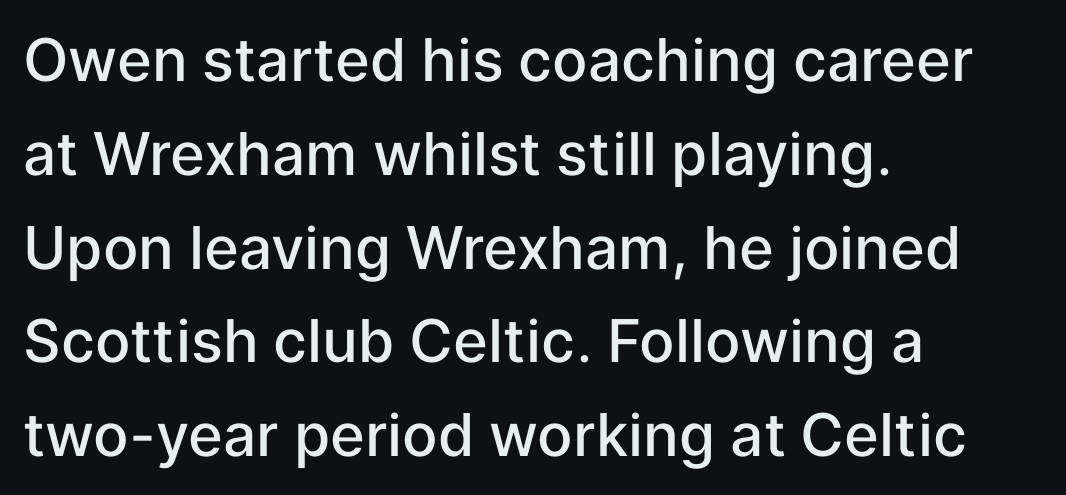
Q: Is the text bold? A: Semi-bold.
Q: Is the text italic (slanted)? A: No, it is upright.
Q: Is the typeface a serif or a sans-serif typeface? A: Sans-serif.
Q: Is the text underlined? A: No.
Q: How is the paragraph aligned? A: Left-aligned.
Q: Is the spacing between letters normal or unusually wide? A: Normal.
Q: Is the spacing between lines tight, normal or loose? A: Normal.
Q: Width (condensed, normal, or wide)? A: Normal.
Q: Stroke contrast? A: Low.
Q: x-height? A: Medium.
Q: Monospaced? A: No.
